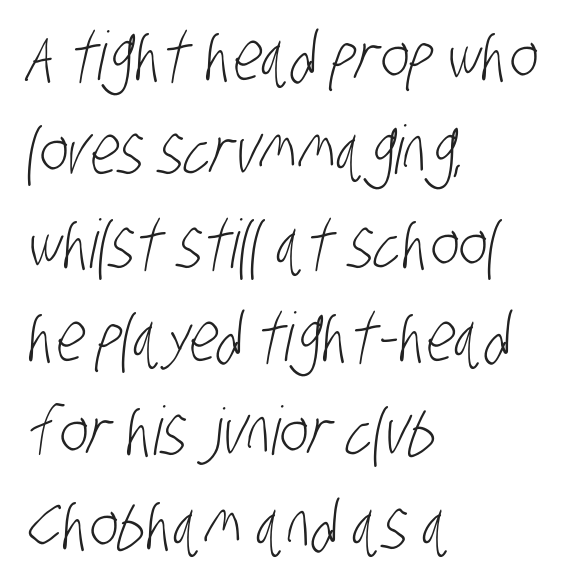
Q: Is the text bold? A: No.
Q: Is the typeface a serif or a sans-serif typeface? A: Sans-serif.
Q: Is the text underlined? A: No.
Q: How is the paragraph aligned? A: Left-aligned.
Q: Is the spacing between letters normal or unusually wide? A: Normal.
Q: Is the spacing between lines tight, normal or loose? A: Normal.
Q: Width (condensed, normal, or wide)? A: Condensed.
Q: Stroke contrast? A: Low.
Q: x-height? A: Large.
Q: Monospaced? A: No.
